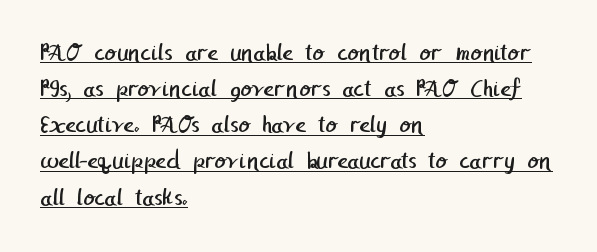
Vertically, the passage feels balanced, rows spaced as you'd expect. The letters look calm and open, with moderate or lighter stems. You could call the tracking neutral — neither tight nor loose. This sample is left-justified, so line endings fall wherever the words run out. Compared with undecorated copy, this sample adds a rule below the words.
